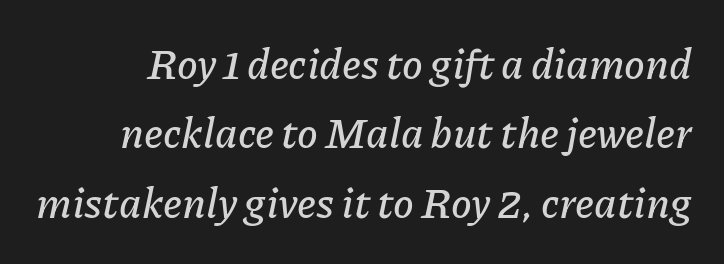
{"italic": "yes", "lean": "right", "slant_degrees": 11, "width": "normal", "stroke_contrast": "low", "x_height": "medium", "monospaced": "no", "underline": "no", "line_spacing": "normal", "line_spacing_ratio": 1.65, "letter_spacing": "normal", "letter_spacing_em": 0.0, "glyph_px": 42}
